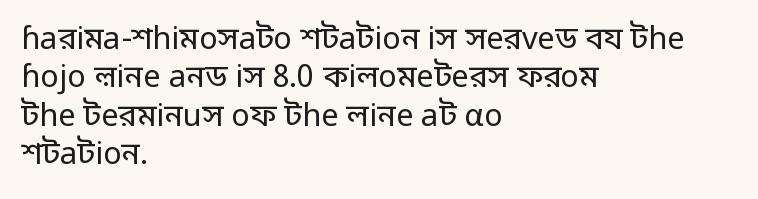
{"serif": "no", "italic": "no", "bold": "no", "weight": "regular", "width": "normal", "stroke_contrast": "low", "x_height": "medium", "monospaced": "no", "underline": "no", "align": "left", "line_spacing_ratio": 1.24, "letter_spacing": "normal", "letter_spacing_em": 0.0, "glyph_px": 31}
